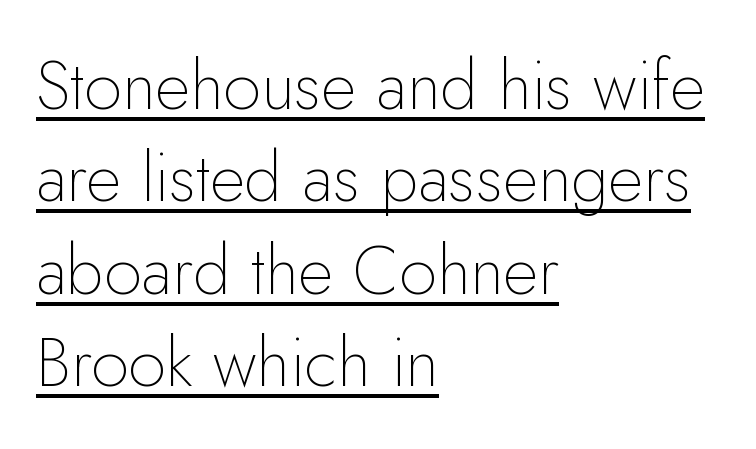
The image shows 68 px thin sans-serif type, upright; set left-aligned, normal line spacing (1.36x), normal letter spacing, underlined; low stroke contrast and a small x-height.
